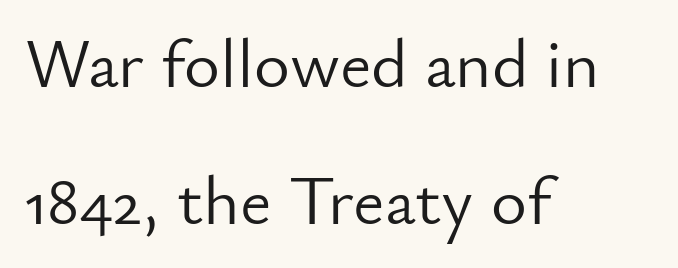
Q: Is the text bold? A: No.
Q: Is the text italic (slanted)? A: No, it is upright.
Q: Is the typeface a serif or a sans-serif typeface? A: Sans-serif.
Q: Is the text underlined? A: No.
Q: How is the paragraph aligned? A: Left-aligned.
Q: Is the spacing between letters normal or unusually wide? A: Normal.
Q: Is the spacing between lines tight, normal or loose? A: Loose.
Q: Width (condensed, normal, or wide)? A: Normal.
Q: Stroke contrast? A: Low.
Q: x-height? A: Small.
Q: Monospaced? A: No.
